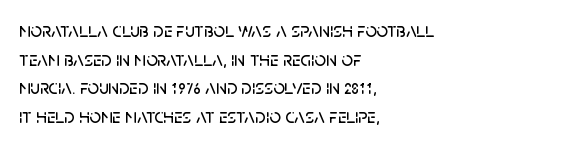
{"italic": "no", "underline": "no", "align": "left", "line_spacing": "normal", "line_spacing_ratio": 1.43, "letter_spacing": "normal", "letter_spacing_em": 0.0, "glyph_px": 20}
